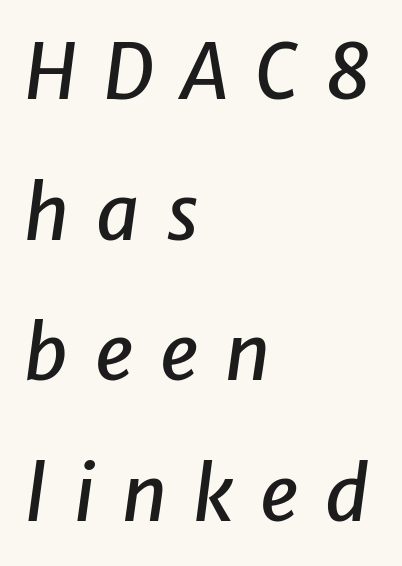
{"italic": "yes", "lean": "right", "slant_degrees": 8, "width": "normal", "stroke_contrast": "low", "x_height": "medium", "monospaced": "no", "underline": "no", "align": "left", "line_spacing_ratio": 1.85, "letter_spacing": "wide", "letter_spacing_em": 0.35, "glyph_px": 76}
